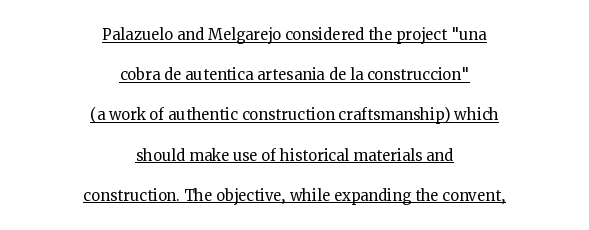
The image shows 20 px text type, upright; set centered, loose line spacing (2.01x), normal letter spacing, underlined.
